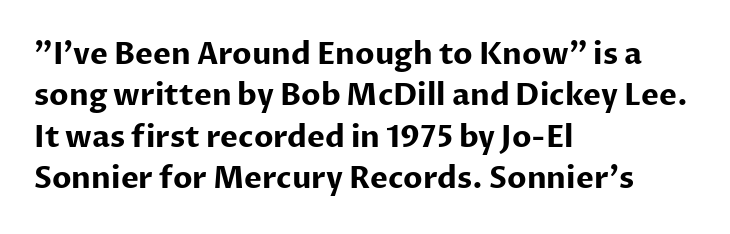
The image shows 30 px bold sans-serif type, upright; set left-aligned, normal line spacing (1.38x), normal letter spacing, not underlined; low stroke contrast and a medium x-height.
